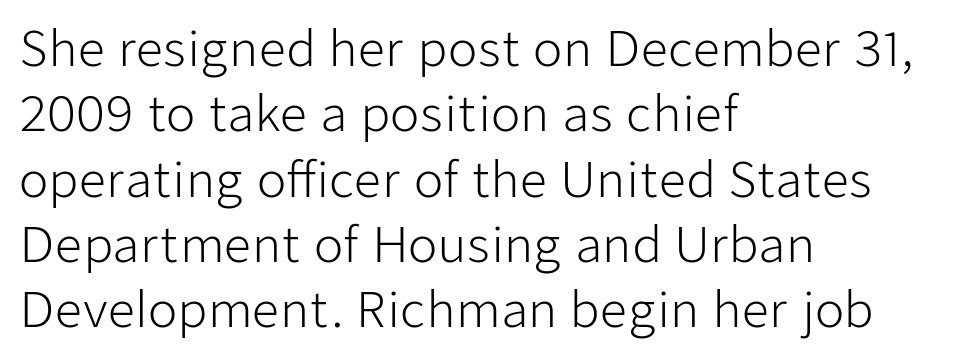
{"serif": "no", "italic": "no", "bold": "no", "weight": "light", "width": "normal", "stroke_contrast": "low", "x_height": "medium", "monospaced": "no", "underline": "no", "align": "left", "line_spacing": "normal", "line_spacing_ratio": 1.36, "letter_spacing": "normal", "letter_spacing_em": 0.0, "glyph_px": 48}
